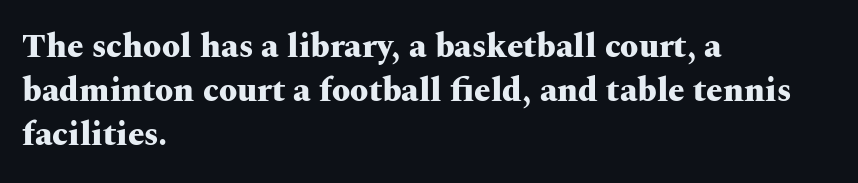
If you drew a ruler down the left edge, every line would touch it. Nope, not italic — everything's standing straight. Letterform terminals end in serifs throughout the passage. Decoration check: the copy has no underline. Varying glyph widths throughout — classic text-font behaviour.
